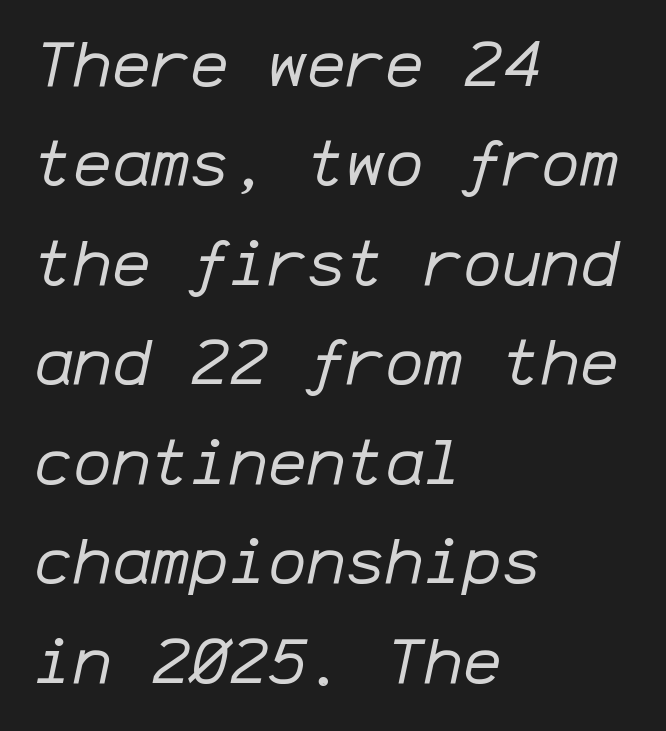
Heft: none added — not bold. These lines sit exactly where default settings would place them. Underlining? Definitely not there. Is the block centered? No — it sits flush against the left margin. When letters slant like this, we call the style italic.
